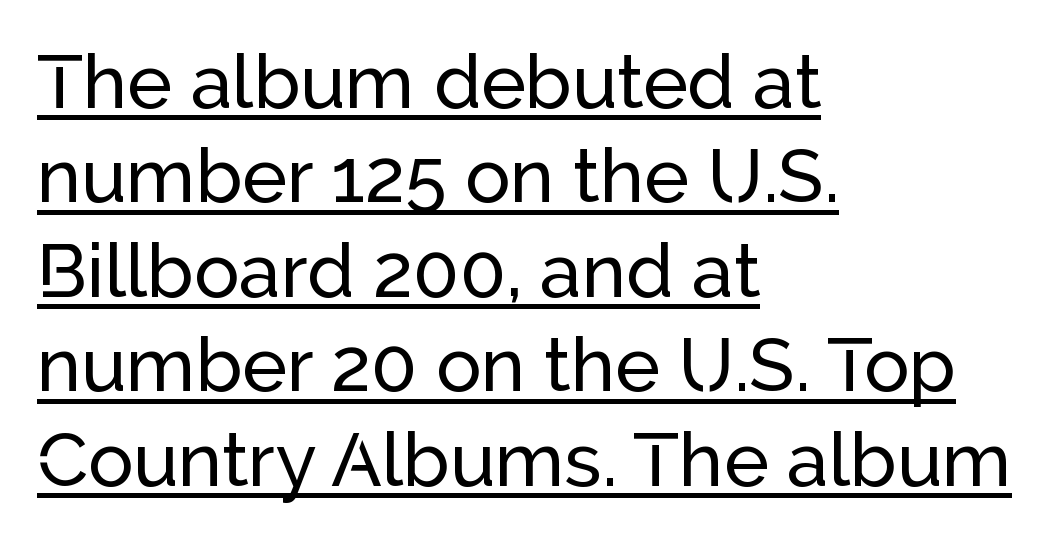
Normally led — the rows are evenly, conventionally spaced. The words here are underlined. There is no visible air inserted between adjacent glyphs. Are there feet on the stems? There aren't — it's a sans. Is the block centered? No — it sits flush against the left margin.
